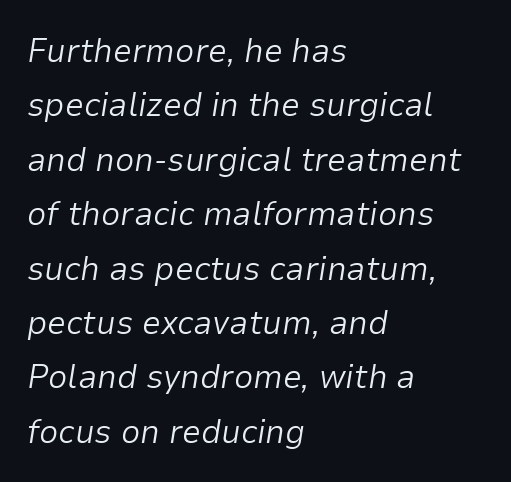
{"italic": "yes", "lean": "right", "slant_degrees": 9, "bold": "no", "weight": "light", "width": "normal", "stroke_contrast": "low", "x_height": "medium", "monospaced": "no", "underline": "no", "align": "left", "line_spacing": "normal", "line_spacing_ratio": 1.6, "letter_spacing": "normal", "letter_spacing_em": 0.0, "glyph_px": 34}
